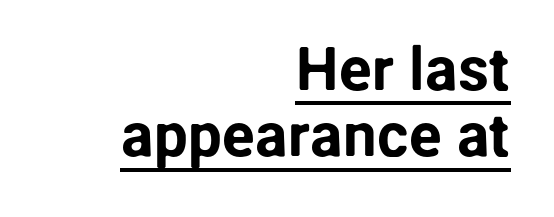
{"serif": "no", "italic": "no", "width": "normal", "stroke_contrast": "low", "x_height": "medium", "monospaced": "no", "underline": "yes", "align": "right", "line_spacing": "tight", "line_spacing_ratio": 1.09, "letter_spacing": "normal", "letter_spacing_em": 0.0, "glyph_px": 61}
